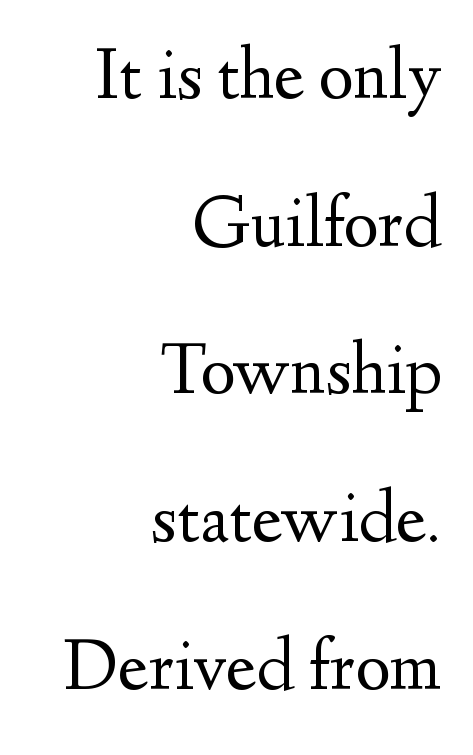
{"serif": "yes", "italic": "no", "bold": "no", "weight": "regular", "width": "normal", "stroke_contrast": "medium", "x_height": "small", "monospaced": "no", "underline": "no", "align": "right", "line_spacing": "loose", "line_spacing_ratio": 1.97, "letter_spacing": "normal", "letter_spacing_em": 0.0, "glyph_px": 75}
